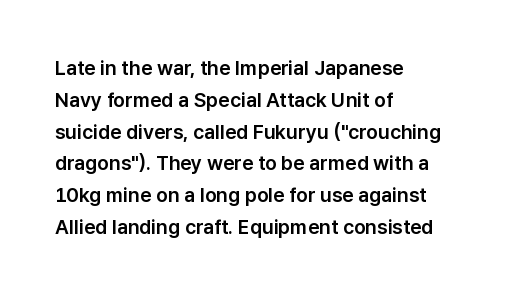
{"italic": "no", "underline": "no", "align": "left", "line_spacing": "normal", "line_spacing_ratio": 1.59, "letter_spacing": "normal", "letter_spacing_em": 0.0, "glyph_px": 20}
